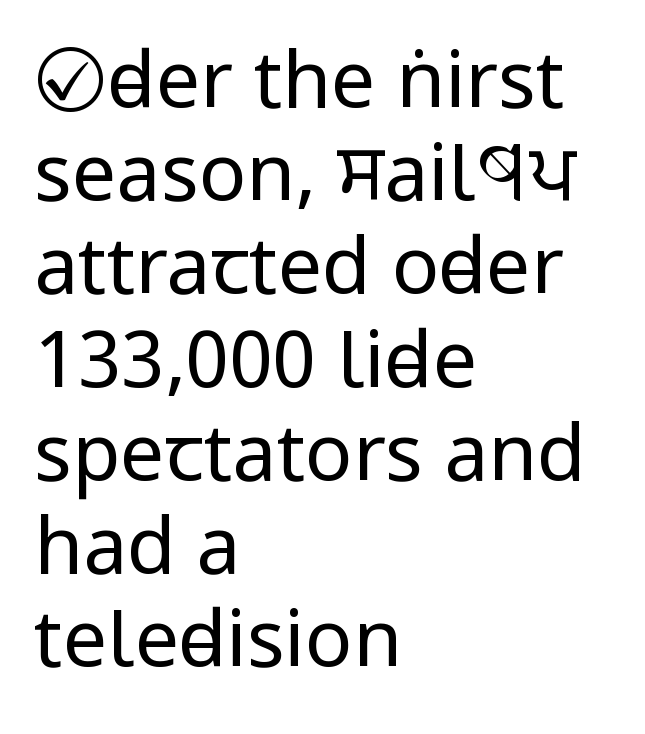
{"serif": "no", "italic": "no", "bold": "no", "weight": "regular", "width": "condensed", "stroke_contrast": "low", "x_height": "large", "monospaced": "no", "underline": "no", "align": "left", "line_spacing_ratio": 1.18, "letter_spacing": "normal", "letter_spacing_em": 0.0, "glyph_px": 79}
